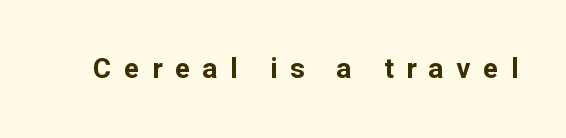
The image shows 28 px bold sans-serif type, upright; set unusually wide letter spacing (+0.45 em), not underlined; low stroke contrast and a medium x-height.
